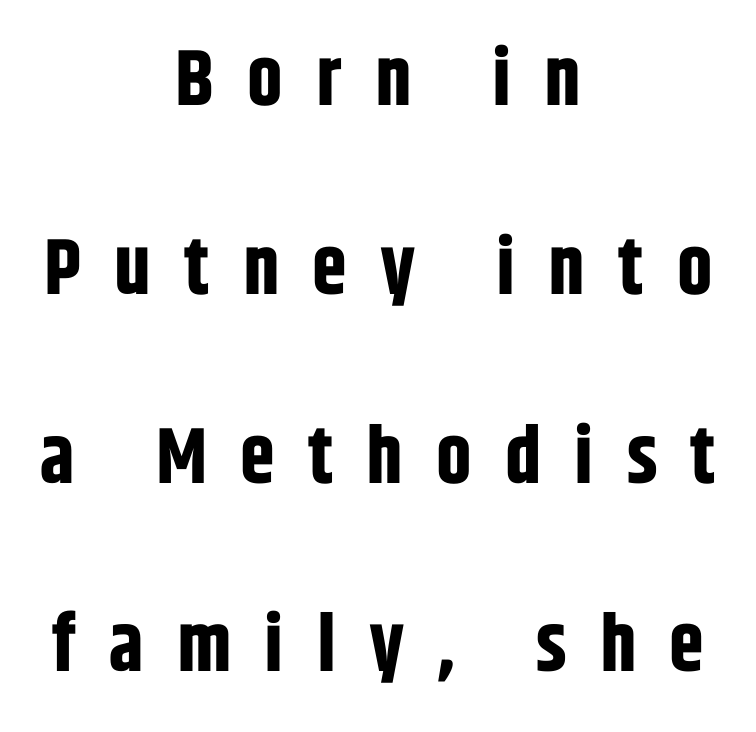
{"serif": "no", "italic": "no", "bold": "yes", "weight": "bold", "width": "condensed", "stroke_contrast": "low", "x_height": "large", "monospaced": "no", "underline": "no", "align": "center", "line_spacing": "loose", "line_spacing_ratio": 2.39, "letter_spacing": "wide", "letter_spacing_em": 0.42, "glyph_px": 79}
